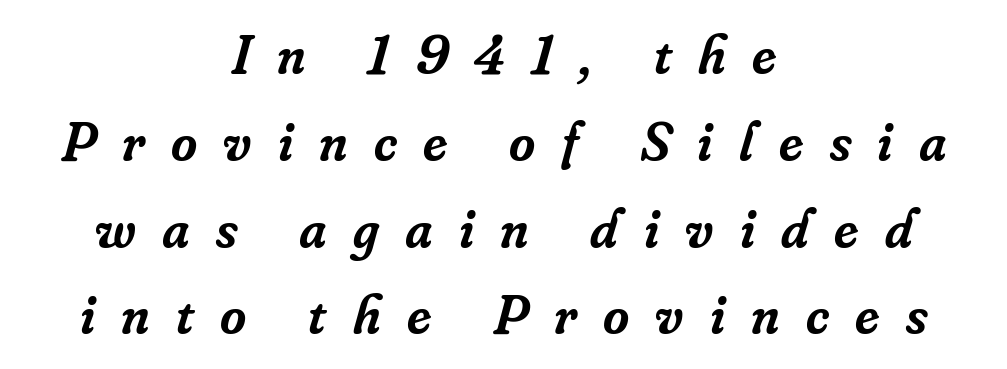
{"serif": "yes", "italic": "yes", "lean": "right", "slant_degrees": 16, "bold": "semi", "weight": "semibold", "width": "normal", "stroke_contrast": "low", "x_height": "small", "monospaced": "no", "underline": "no", "align": "center", "line_spacing": "normal", "line_spacing_ratio": 1.55, "letter_spacing": "wide", "letter_spacing_em": 0.47, "glyph_px": 56}
